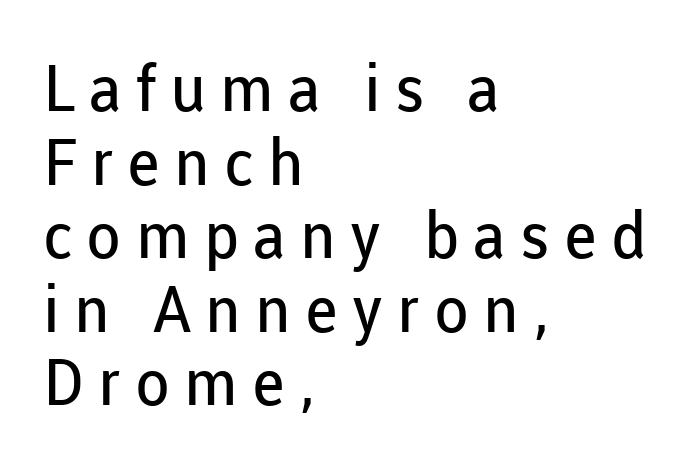
{"serif": "no", "italic": "no", "bold": "no", "weight": "regular", "width": "normal", "stroke_contrast": "low", "x_height": "medium", "monospaced": "no", "underline": "no", "align": "left", "line_spacing": "tight", "line_spacing_ratio": 1.15, "letter_spacing": "wide", "letter_spacing_em": 0.22, "glyph_px": 64}
